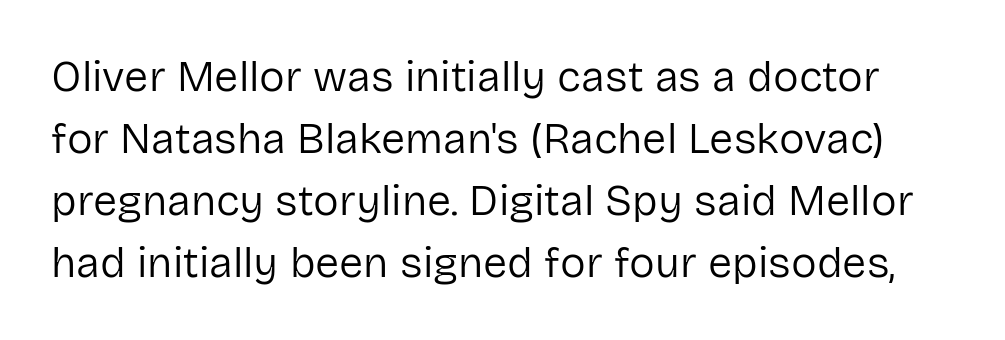
The image shows 43 px regular-weight sans-serif type, upright; set normal line spacing (1.44x), normal letter spacing, not underlined; low stroke contrast and a medium x-height.
